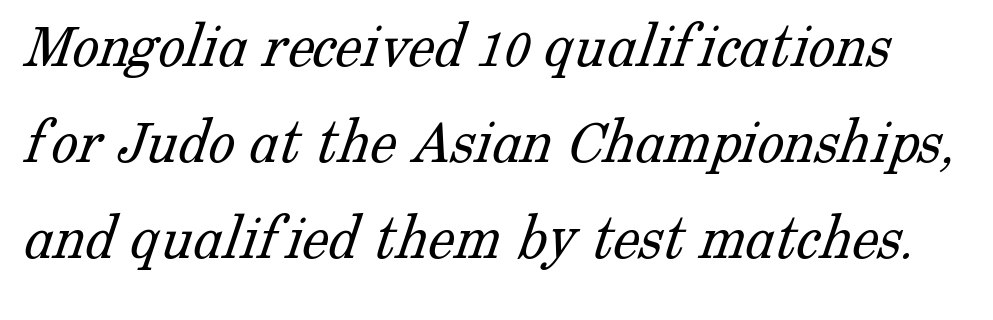
{"serif": "yes", "bold": "no", "weight": "light", "width": "normal", "stroke_contrast": "low", "x_height": "medium", "monospaced": "no", "underline": "no", "line_spacing": "normal", "line_spacing_ratio": 1.43, "letter_spacing": "normal", "letter_spacing_em": 0.0, "glyph_px": 67}
